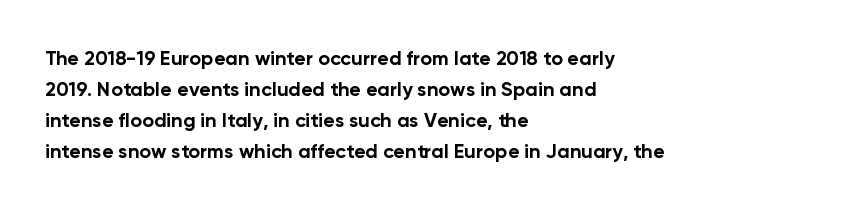
The image shows 20 px bold type, upright; set left-aligned, normal line spacing (1.55x), normal letter spacing, not underlined.
